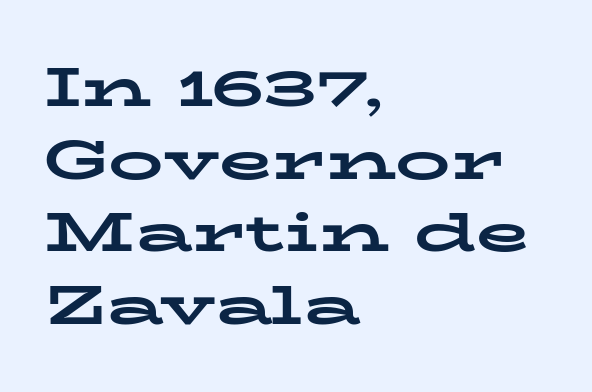
The image shows 55 px bold, wide serif type, upright; set left-aligned, normal line spacing (1.32x), normal letter spacing, not underlined; low stroke contrast and a medium x-height.
